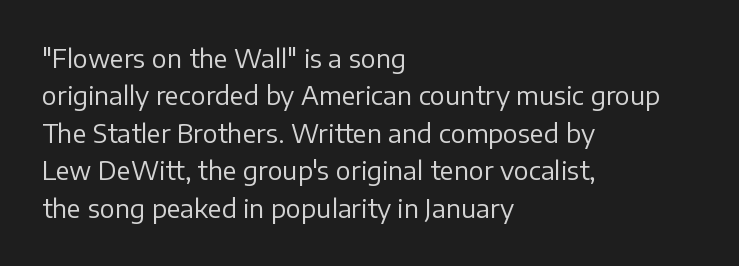
The image shows 25 px text type, upright; set left-aligned, normal line spacing (1.5x), normal letter spacing, not underlined.
